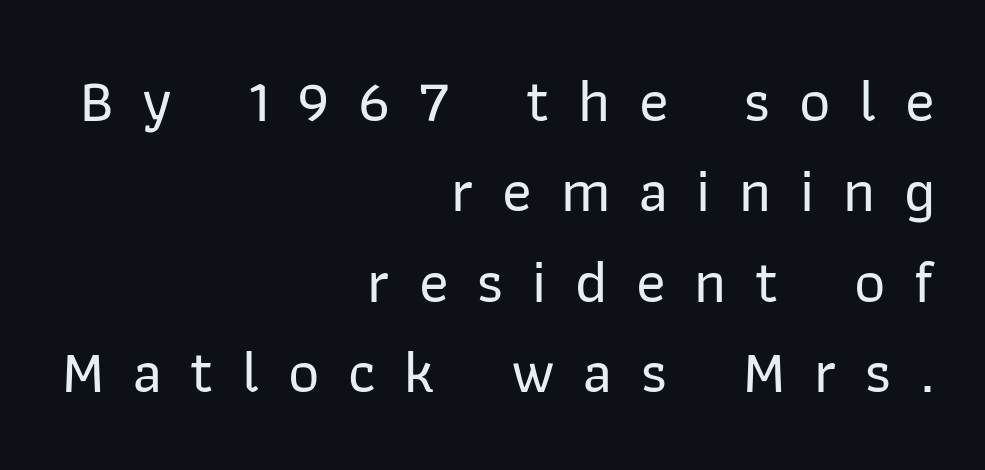
Q: Is the text italic (slanted)? A: No, it is upright.
Q: Is the typeface a serif or a sans-serif typeface? A: Sans-serif.
Q: Is the text underlined? A: No.
Q: How is the paragraph aligned? A: Right-aligned.
Q: Is the spacing between letters normal or unusually wide? A: Unusually wide.
Q: Is the spacing between lines tight, normal or loose? A: Normal.
Q: Width (condensed, normal, or wide)? A: Normal.
Q: Stroke contrast? A: Low.
Q: x-height? A: Medium.
Q: Monospaced? A: No.
